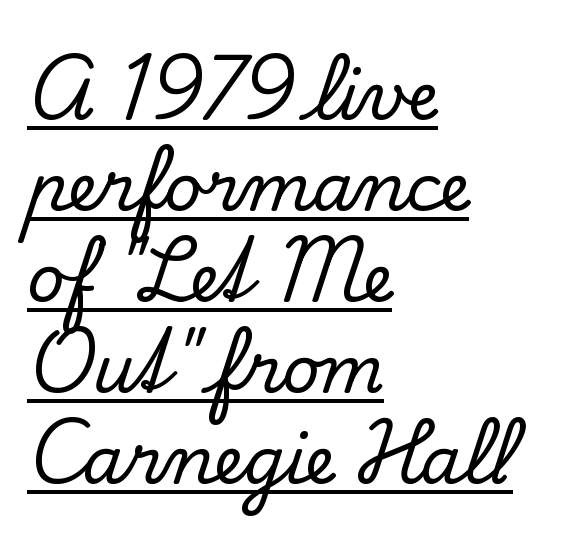
The image shows 65 px serif type; set left-aligned, normal line spacing (1.4x), normal letter spacing, underlined; low stroke contrast and a small x-height.
